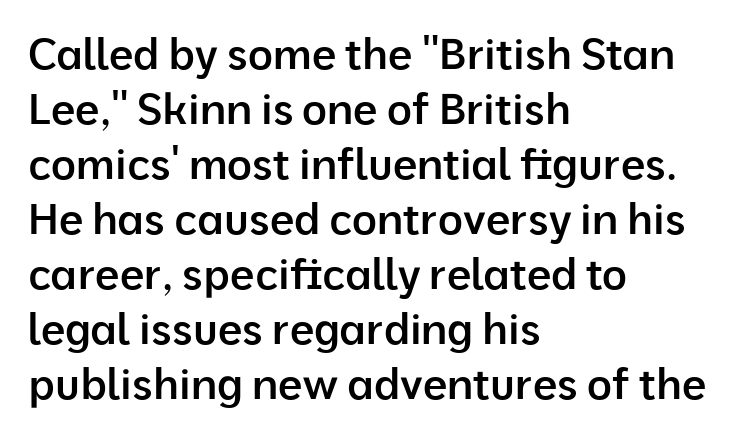
Observe the ordinary spacing: letters are neighbours, not strangers. Successive baselines arrive at the customary interval. Each letter's strokes conclude bluntly, with no projecting serifs. Posture: vertical. If you drew a ruler down the left edge, every line would touch it. Compared with an ordinary text face, these strokes are moderately heavier — a semibold.
